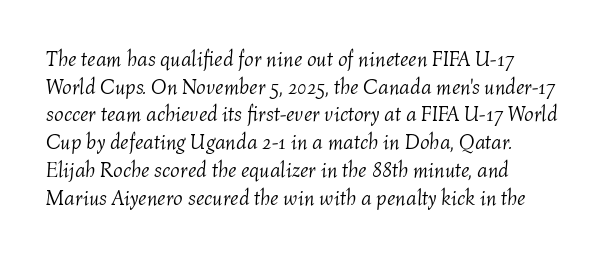
{"italic": "yes", "lean": "right", "slant_degrees": 4, "bold": "no", "underline": "no", "line_spacing": "normal", "line_spacing_ratio": 1.32, "letter_spacing": "normal", "letter_spacing_em": 0.0, "glyph_px": 21}
